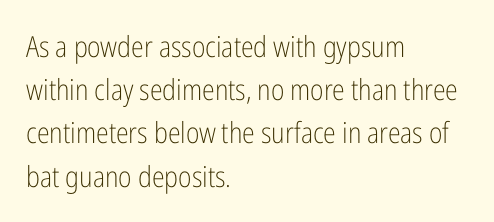
The gaps between neighbouring characters are ordinary and unremarkable. The specimen reads as upright at a glance. The cut favours lightness, reaching ordinary text weight at its darkest. The letters advance in unequal steps, a hallmark of proportional type.
